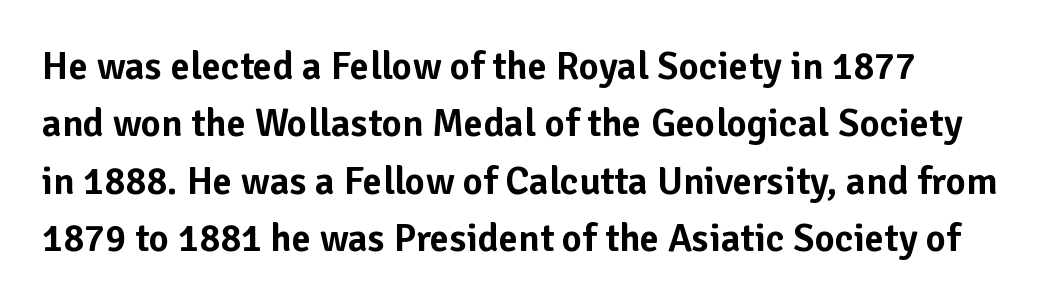
The image shows 39 px sans-serif type, upright; set normal line spacing (1.47x), normal letter spacing, not underlined; low stroke contrast and a medium x-height.
